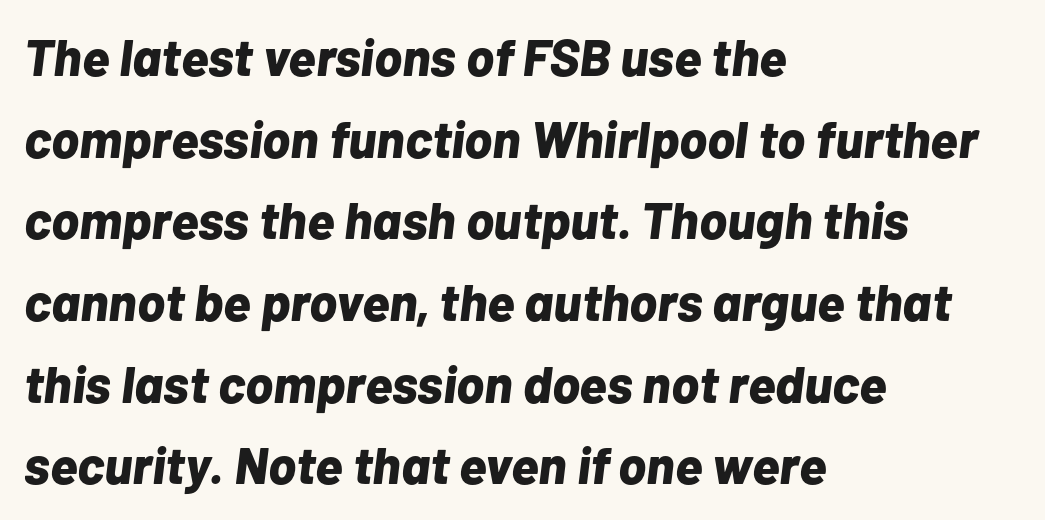
The image shows 52 px bold type, italic (leaning right); set left-aligned, normal line spacing (1.57x), normal letter spacing, not underlined; low stroke contrast and a medium x-height.
